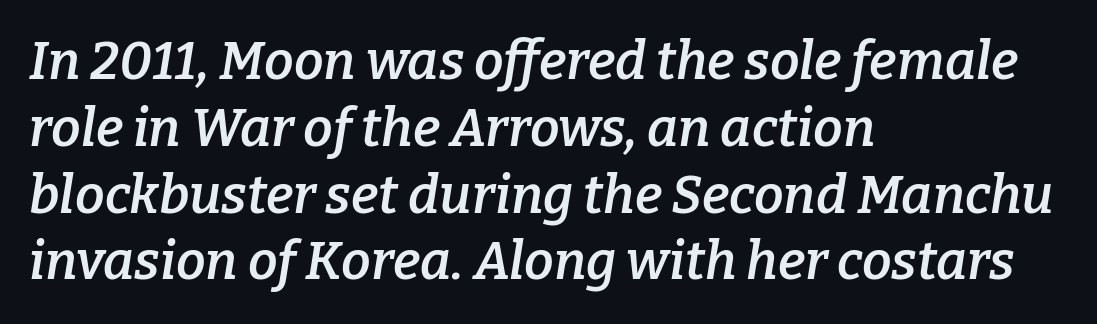
Type style note: has serifs. The glyphs are unaccompanied by any horizontal stroke below them. The rag falls on the right side of this text block. Is this a fixed-width face? No — the glyphs have proportional, varying widths. Horizontal bands of white between lines are of average thickness.
